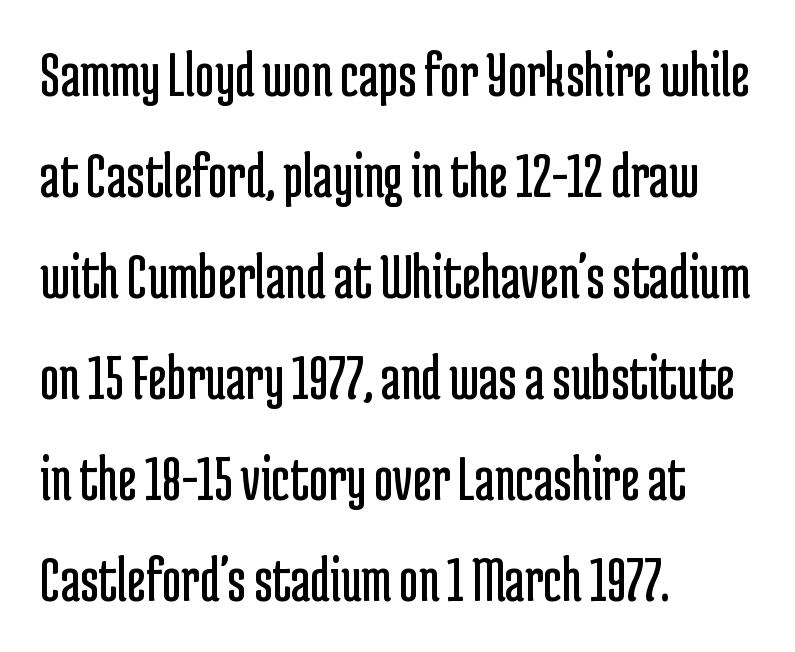
Q: Is the text bold? A: No.
Q: Is the text italic (slanted)? A: No, it is upright.
Q: Is the typeface a serif or a sans-serif typeface? A: Sans-serif.
Q: Is the text underlined? A: No.
Q: How is the paragraph aligned? A: Left-aligned.
Q: Is the spacing between letters normal or unusually wide? A: Normal.
Q: Is the spacing between lines tight, normal or loose? A: Normal.
Q: Width (condensed, normal, or wide)? A: Condensed.
Q: Stroke contrast? A: Low.
Q: x-height? A: Medium.
Q: Monospaced? A: No.
